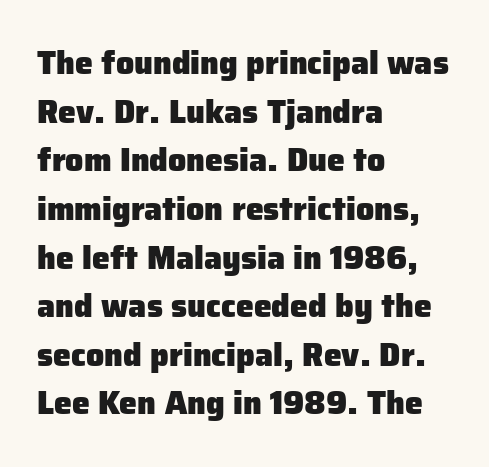
{"serif": "no", "italic": "no", "bold": "yes", "weight": "heavy", "width": "normal", "stroke_contrast": "low", "x_height": "medium", "monospaced": "no", "underline": "no", "align": "left", "line_spacing": "normal", "line_spacing_ratio": 1.52, "letter_spacing": "normal", "letter_spacing_em": 0.0, "glyph_px": 32}
